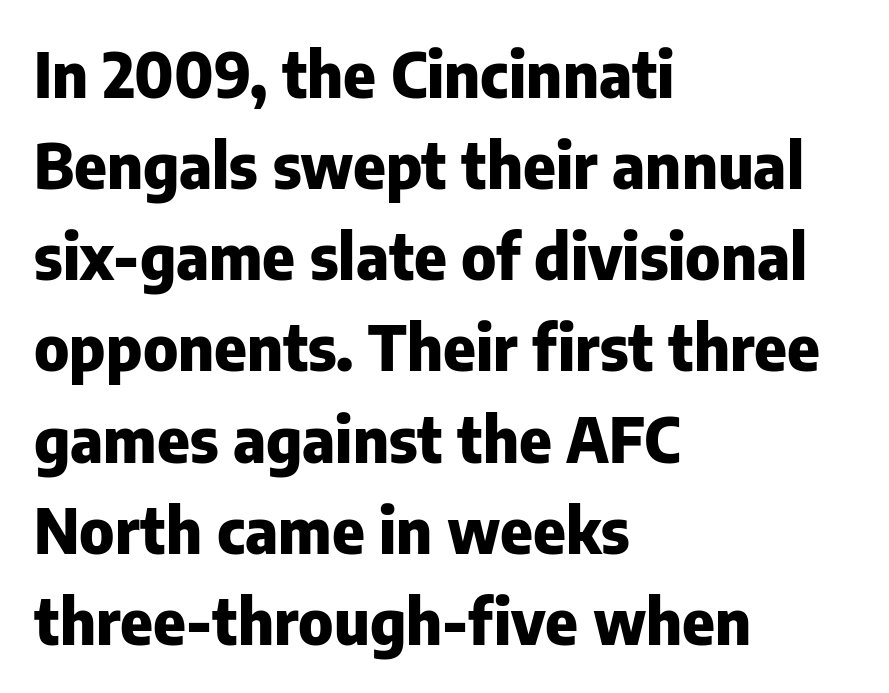
The image shows 62 px heavy sans-serif type, upright; set left-aligned, normal line spacing (1.47x), normal letter spacing, not underlined; low stroke contrast and a medium x-height.
